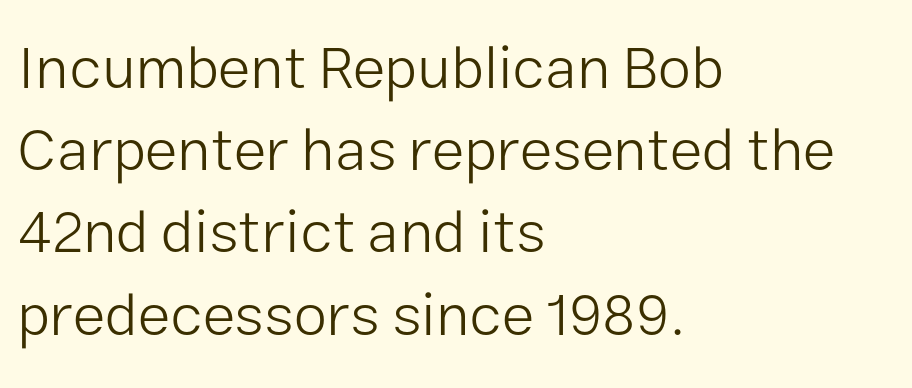
Are there feet on the stems? There aren't — it's a sans. Glyph-to-glyph distance matches everyday printed text. Varying glyph widths throughout — classic text-font behaviour. Vertical spacing — default. Layout note: lines flush left.
